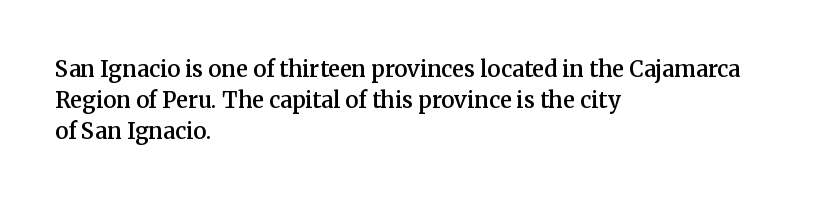
The image shows 22 px text type, upright; set left-aligned, normal line spacing (1.41x), normal letter spacing, not underlined.
